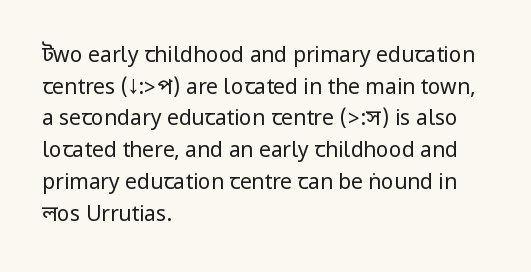
{"italic": "no", "bold": "no", "underline": "no", "align": "left", "line_spacing": "normal", "line_spacing_ratio": 1.51, "letter_spacing": "normal", "letter_spacing_em": 0.0, "glyph_px": 21}
